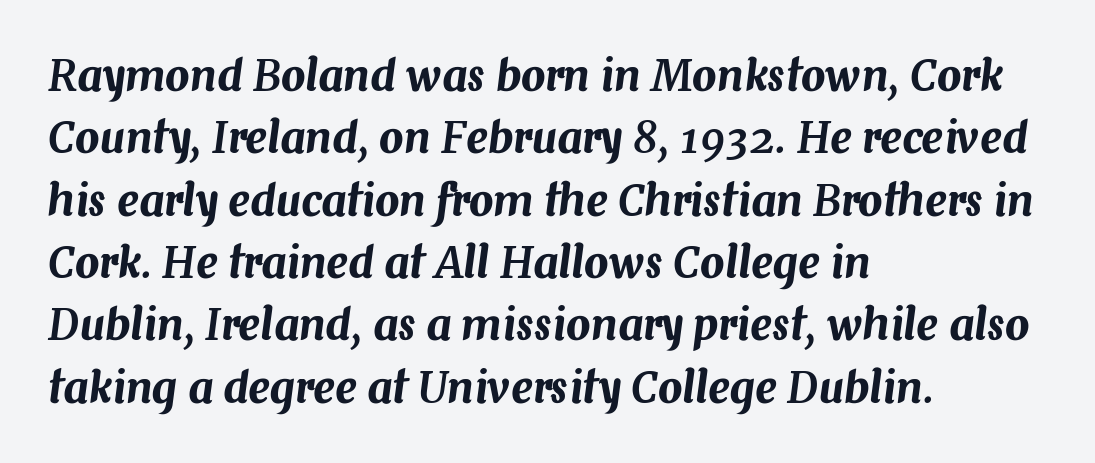
The image shows 43 px text type, italic (leaning right); set left-aligned, normal line spacing (1.45x), normal letter spacing, not underlined; medium stroke contrast and a medium x-height.
